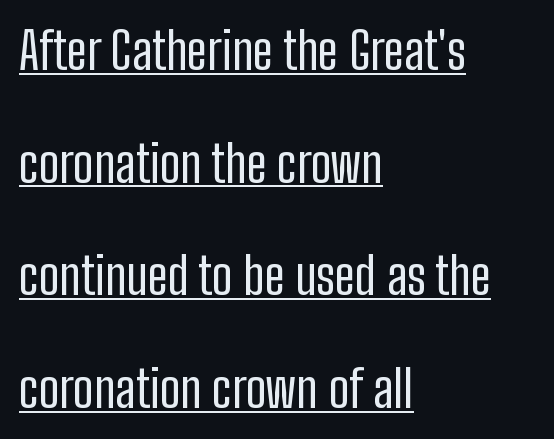
The image shows 51 px regular-weight, condensed sans-serif type, upright; set left-aligned, loose line spacing (2.21x), normal letter spacing, underlined; low stroke contrast and a medium x-height.
